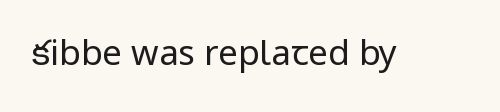
Q: Is the text bold? A: No.
Q: Is the text italic (slanted)? A: No, it is upright.
Q: Is the typeface a serif or a sans-serif typeface? A: Sans-serif.
Q: Is the text underlined? A: No.
Q: Is the spacing between letters normal or unusually wide? A: Normal.
Q: Width (condensed, normal, or wide)? A: Condensed.
Q: Stroke contrast? A: Low.
